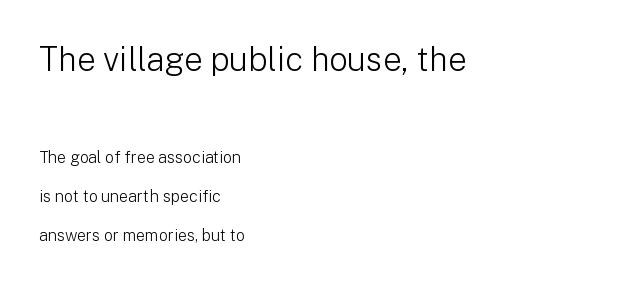
The image shows 33 px light sans-serif type, upright; set left-aligned, loose line spacing (2.46x), normal letter spacing, not underlined; the first (top) block is 2.06x larger; low stroke contrast and a medium x-height.
